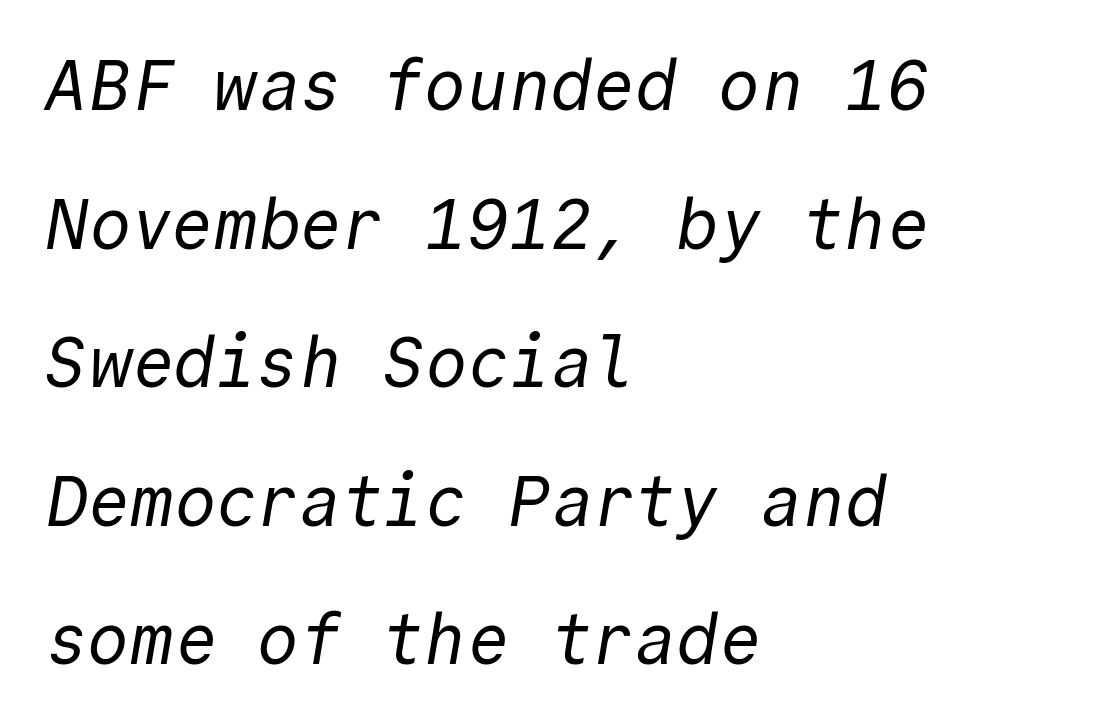
{"serif": "no", "bold": "no", "weight": "regular", "width": "normal", "x_height": "medium", "monospaced": "yes", "underline": "no", "align": "left", "line_spacing": "loose", "line_spacing_ratio": 1.98, "letter_spacing": "normal", "letter_spacing_em": 0.0, "glyph_px": 70}
